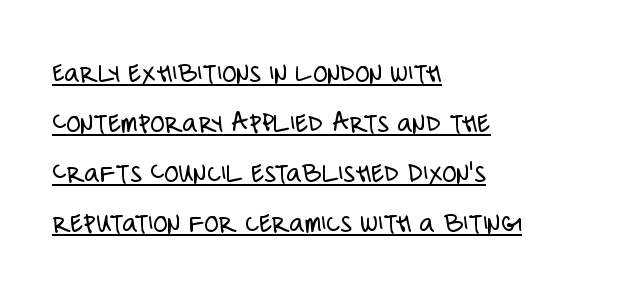
{"serif": "no", "italic": "no", "bold": "no", "weight": "light", "width": "condensed", "stroke_contrast": "low", "x_height": "large", "monospaced": "no", "underline": "yes", "align": "left", "line_spacing_ratio": 1.72, "letter_spacing": "normal", "letter_spacing_em": 0.0, "glyph_px": 29}
